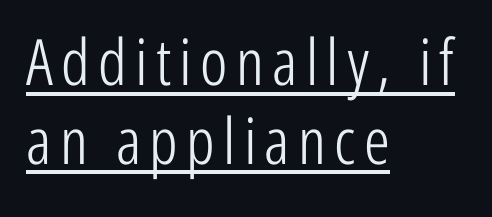
{"serif": "no", "italic": "no", "bold": "no", "weight": "light", "width": "condensed", "stroke_contrast": "low", "x_height": "medium", "monospaced": "no", "underline": "yes", "align": "left", "line_spacing_ratio": 1.23, "glyph_px": 64}
